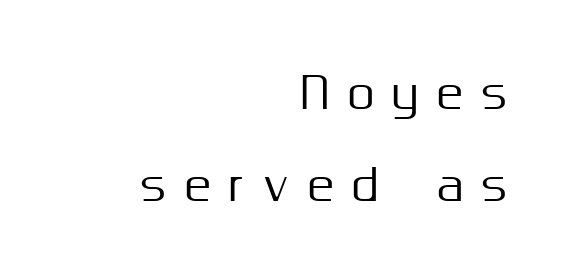
{"serif": "no", "italic": "no", "width": "normal", "stroke_contrast": "medium", "x_height": "medium", "monospaced": "no", "underline": "no", "align": "right", "line_spacing": "loose", "line_spacing_ratio": 2.1, "letter_spacing": "wide", "letter_spacing_em": 0.41, "glyph_px": 44}
